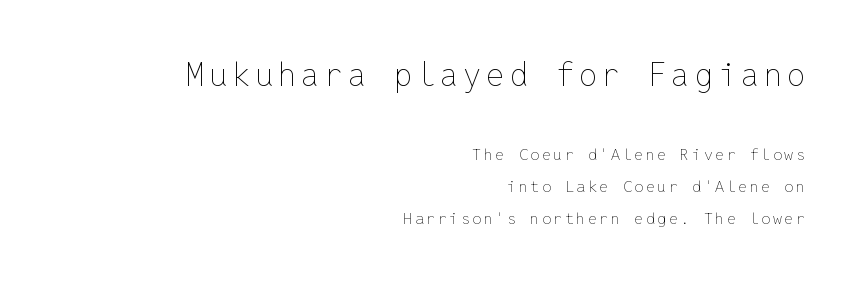
{"italic": "no", "bold": "no", "weight": "thin", "width": "normal", "stroke_contrast": "low", "x_height": "medium", "monospaced": "yes", "underline": "no", "align": "right", "line_spacing": "loose", "line_spacing_ratio": 2.01, "larger_block": "first", "size_ratio": 2.0, "glyph_px": 32}
